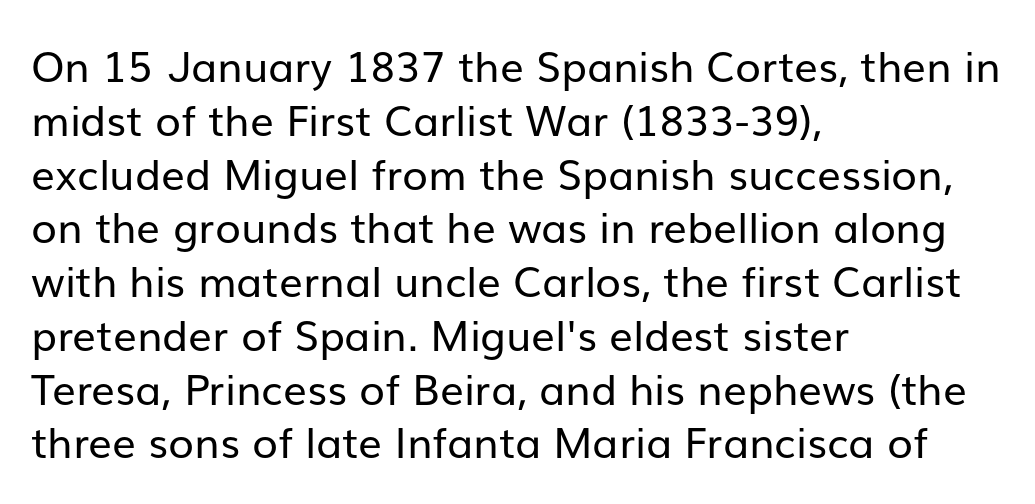
The image shows 42 px regular-weight sans-serif type, upright; set left-aligned, normal line spacing (1.28x), normal letter spacing, not underlined; low stroke contrast and a medium x-height.
